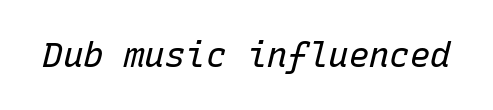
{"italic": "yes", "lean": "right", "slant_degrees": 15, "bold": "no", "weight": "regular", "width": "normal", "stroke_contrast": "low", "x_height": "medium", "monospaced": "yes", "underline": "no", "letter_spacing": "normal", "letter_spacing_em": 0.0, "glyph_px": 34}
